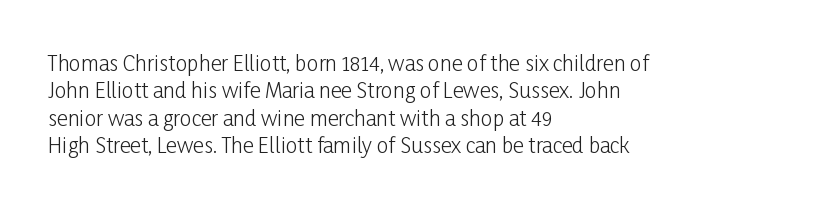
Q: Is the text bold? A: No.
Q: Is the text italic (slanted)? A: No, it is upright.
Q: Is the text underlined? A: No.
Q: How is the paragraph aligned? A: Left-aligned.
Q: Is the spacing between letters normal or unusually wide? A: Normal.
Q: Is the spacing between lines tight, normal or loose? A: Normal.
